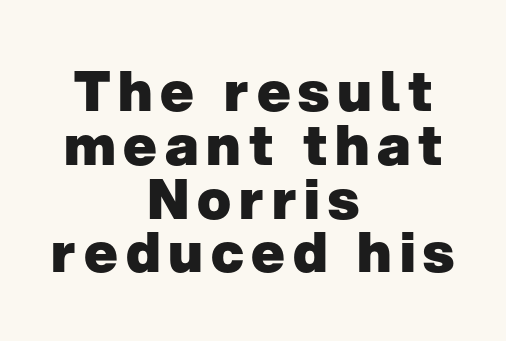
The image shows 56 px heavy sans-serif type, upright; set centered, tight line spacing (0.96x), not underlined; low stroke contrast and a medium x-height.
